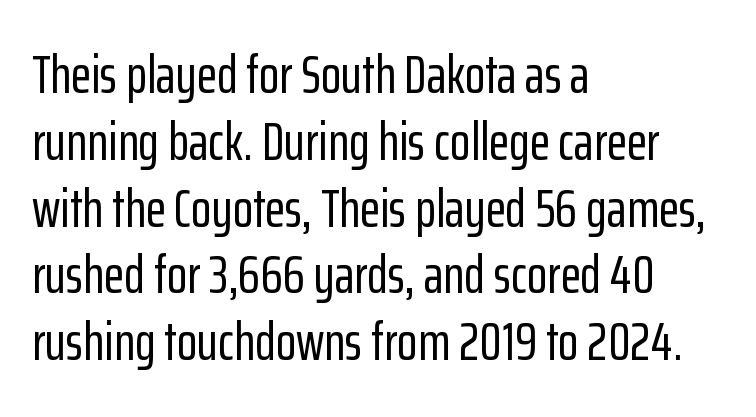
Does the leading feel generous? No, just average. In CSS terms this would be text-align: left. Varying glyph widths throughout — classic text-font behaviour. The rendering keeps characters at their native spacing. The glyphs in this specimen are sans serif. Every character sits straight up, as roman type does.
